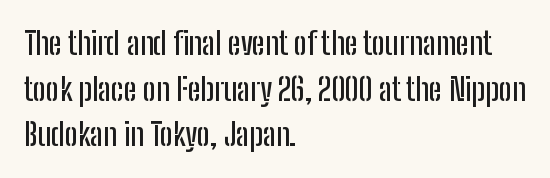
{"serif": "no", "italic": "no", "width": "condensed", "stroke_contrast": "low", "x_height": "medium", "monospaced": "no", "underline": "no", "align": "left", "line_spacing": "normal", "line_spacing_ratio": 1.47, "letter_spacing": "normal", "letter_spacing_em": 0.0, "glyph_px": 31}
